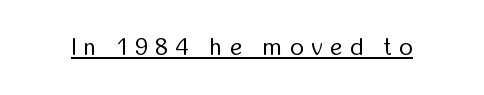
Q: Is the text bold? A: No.
Q: Is the text italic (slanted)? A: No, it is upright.
Q: Is the text underlined? A: Yes.
Q: Is the spacing between letters normal or unusually wide? A: Unusually wide.
